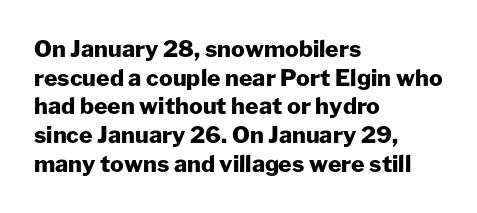
In CSS terms this would be text-align: left. On the weight axis this lands at bold, roughly 700. No word sits above an underline. Regarding leading, the lines here are spaced in the standard way. Quick note: not italic, upright. Glyph-to-glyph distance matches everyday printed text.
